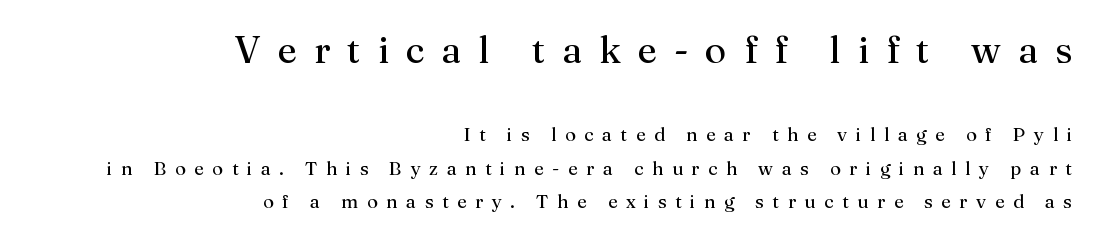
{"serif": "yes", "italic": "no", "bold": "no", "weight": "regular", "width": "normal", "stroke_contrast": "medium", "x_height": "medium", "monospaced": "no", "underline": "no", "align": "right", "line_spacing_ratio": 1.76, "letter_spacing": "wide", "letter_spacing_em": 0.45, "larger_block": "first", "size_ratio": 2.0, "glyph_px": 38}
